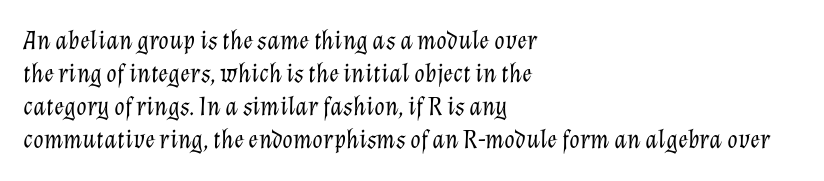
Q: Is the text bold? A: No.
Q: Is the text italic (slanted)? A: Yes, it leans right by about 12 degrees.
Q: Is the text underlined? A: No.
Q: How is the paragraph aligned? A: Left-aligned.
Q: Is the spacing between letters normal or unusually wide? A: Normal.
